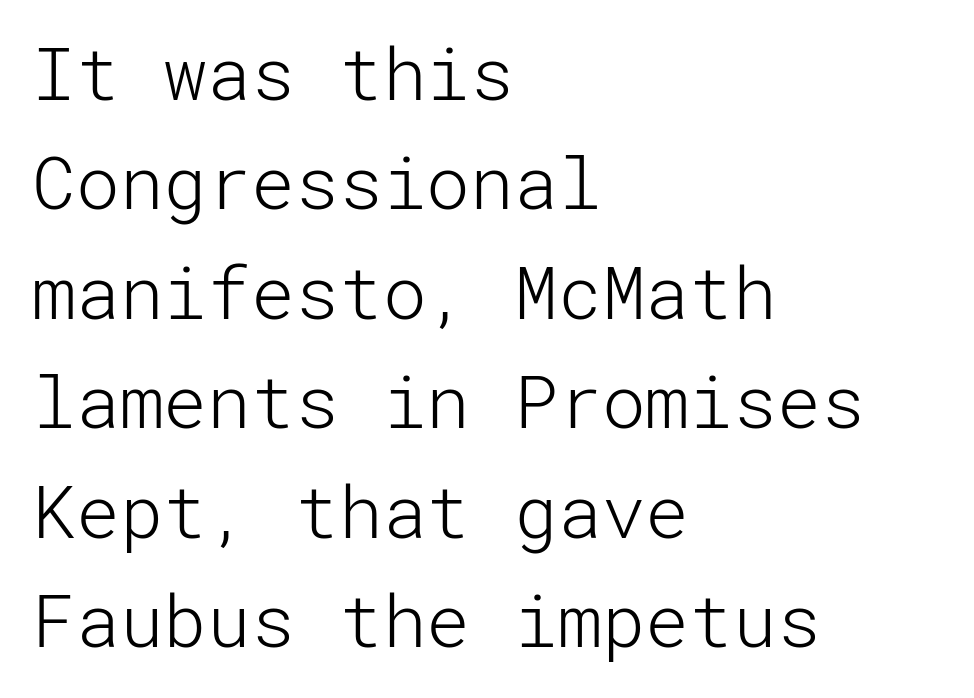
Q: Is the text bold? A: No.
Q: Is the text italic (slanted)? A: No, it is upright.
Q: Is the typeface a serif or a sans-serif typeface? A: Sans-serif.
Q: Is the text underlined? A: No.
Q: How is the paragraph aligned? A: Left-aligned.
Q: Is the spacing between letters normal or unusually wide? A: Normal.
Q: Is the spacing between lines tight, normal or loose? A: Normal.
Q: Width (condensed, normal, or wide)? A: Normal.
Q: Stroke contrast? A: Low.
Q: x-height? A: Medium.
